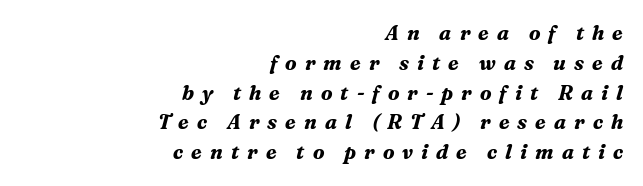
Q: Is the text bold? A: Yes.
Q: Is the text italic (slanted)? A: Yes, it leans right by about 16 degrees.
Q: Is the text underlined? A: No.
Q: How is the paragraph aligned? A: Right-aligned.
Q: Is the spacing between letters normal or unusually wide? A: Unusually wide.
Q: Is the spacing between lines tight, normal or loose? A: Normal.
